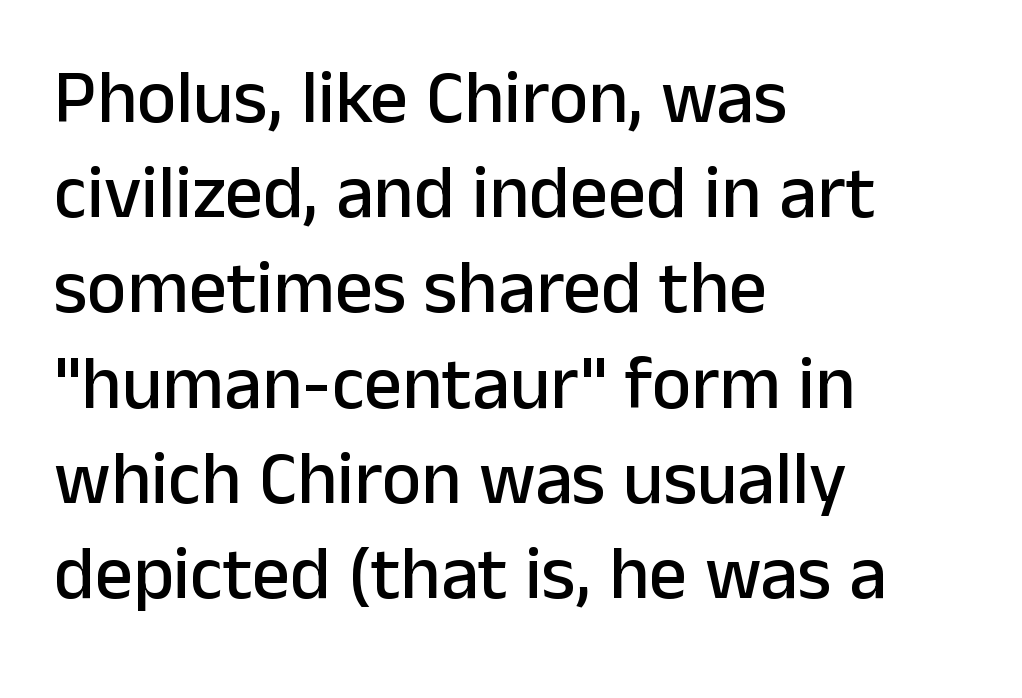
Q: Is the text italic (slanted)? A: No, it is upright.
Q: Is the typeface a serif or a sans-serif typeface? A: Sans-serif.
Q: Is the text underlined? A: No.
Q: How is the paragraph aligned? A: Left-aligned.
Q: Is the spacing between letters normal or unusually wide? A: Normal.
Q: Is the spacing between lines tight, normal or loose? A: Normal.
Q: Width (condensed, normal, or wide)? A: Normal.
Q: Stroke contrast? A: Low.
Q: x-height? A: Medium.
Q: Monospaced? A: No.
